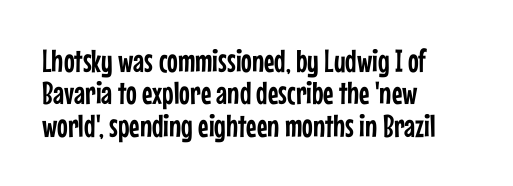
{"serif": "no", "italic": "no", "width": "condensed", "stroke_contrast": "low", "x_height": "medium", "monospaced": "no", "underline": "no", "align": "left", "line_spacing": "tight", "line_spacing_ratio": 1.01, "letter_spacing": "normal", "letter_spacing_em": 0.0, "glyph_px": 32}
